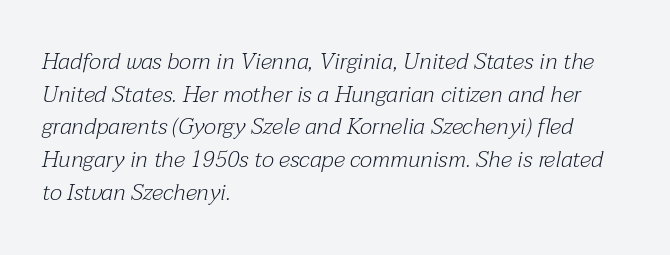
The image shows 23 px text type, italic (leaning right); set left-aligned, normal line spacing (1.42x), normal letter spacing, not underlined.
